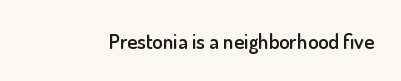
The image shows 21 px text type, upright; set normal letter spacing, not underlined.
